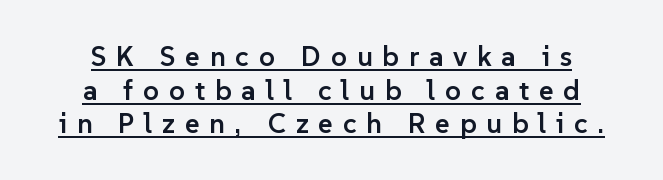
Looks like regular typesetting: each glyph gets only the width it needs. The letterforms stand isolated, each surrounded by extra space. No feet cap the strokes, marking this as sans-serif type. Every row of glyphs is offset so its center matches the block's center. Italic: no, the glyphs are upright roman. A continuous stroke trails under the words, as in a hyperlink.
